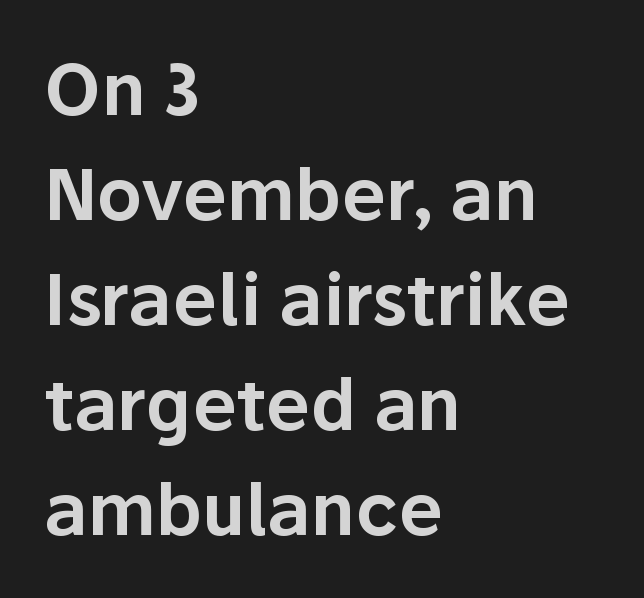
The font's upright variant was chosen for this text. You could not count columns in this text — the font is proportionally spaced. This block has exactly the height ordinary leading produces. Regarding serifs, this sample does without them. You could call the tracking neutral — neither tight nor loose. Layout note: lines flush left.
